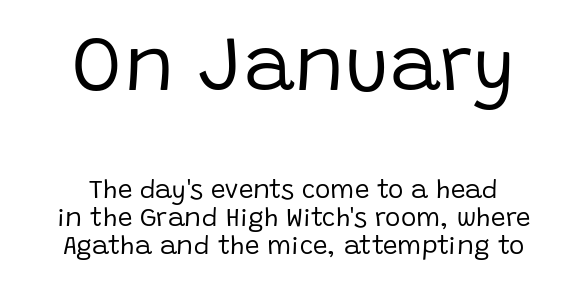
{"serif": "no", "italic": "no", "bold": "no", "weight": "regular", "width": "normal", "stroke_contrast": "low", "x_height": "large", "monospaced": "no", "underline": "no", "line_spacing": "tight", "line_spacing_ratio": 1.08, "letter_spacing": "normal", "letter_spacing_em": 0.0, "larger_block": "first", "size_ratio": 2.96, "glyph_px": 77}
